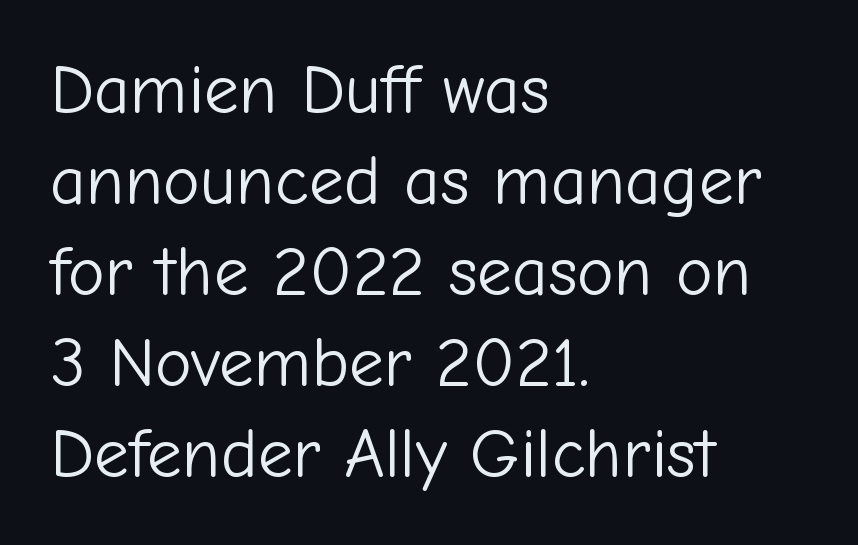
Q: Is the text bold? A: No.
Q: Is the text italic (slanted)? A: No, it is upright.
Q: Is the typeface a serif or a sans-serif typeface? A: Sans-serif.
Q: Is the text underlined? A: No.
Q: How is the paragraph aligned? A: Left-aligned.
Q: Is the spacing between letters normal or unusually wide? A: Normal.
Q: Is the spacing between lines tight, normal or loose? A: Normal.
Q: Width (condensed, normal, or wide)? A: Normal.
Q: Stroke contrast? A: Low.
Q: x-height? A: Medium.
Q: Monospaced? A: No.
